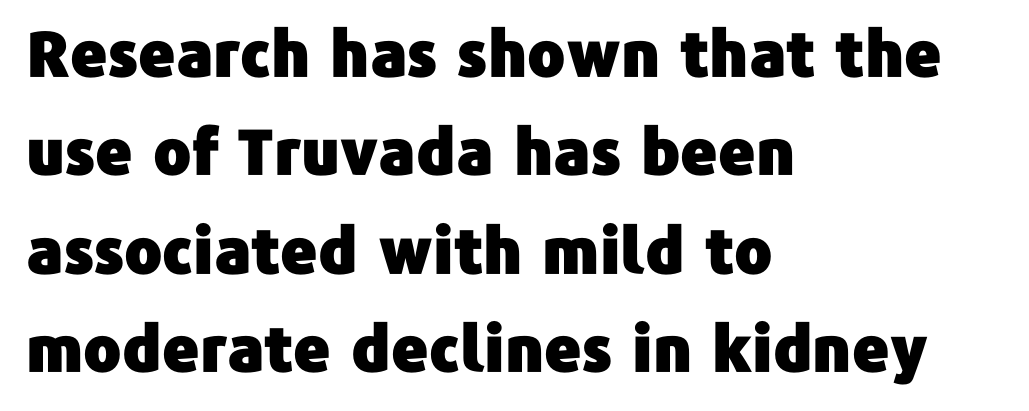
Q: Is the text italic (slanted)? A: No, it is upright.
Q: Is the typeface a serif or a sans-serif typeface? A: Sans-serif.
Q: Is the text underlined? A: No.
Q: How is the paragraph aligned? A: Left-aligned.
Q: Is the spacing between letters normal or unusually wide? A: Normal.
Q: Is the spacing between lines tight, normal or loose? A: Normal.
Q: Width (condensed, normal, or wide)? A: Normal.
Q: Stroke contrast? A: Low.
Q: x-height? A: Medium.
Q: Monospaced? A: No.
